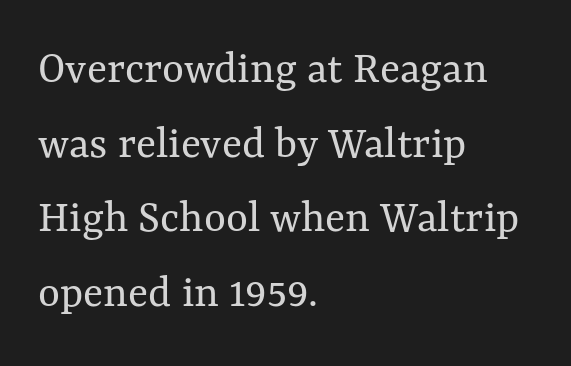
This sample uses plain, unmodified letter spacing. No italicization has been applied; the sample stays upright. The face looks like a standard text weight, possibly lighter. The passage shown is not underscored anywhere. Each line starts at the same left margin while the right side varies. Does the leading feel generous? No, just average.
